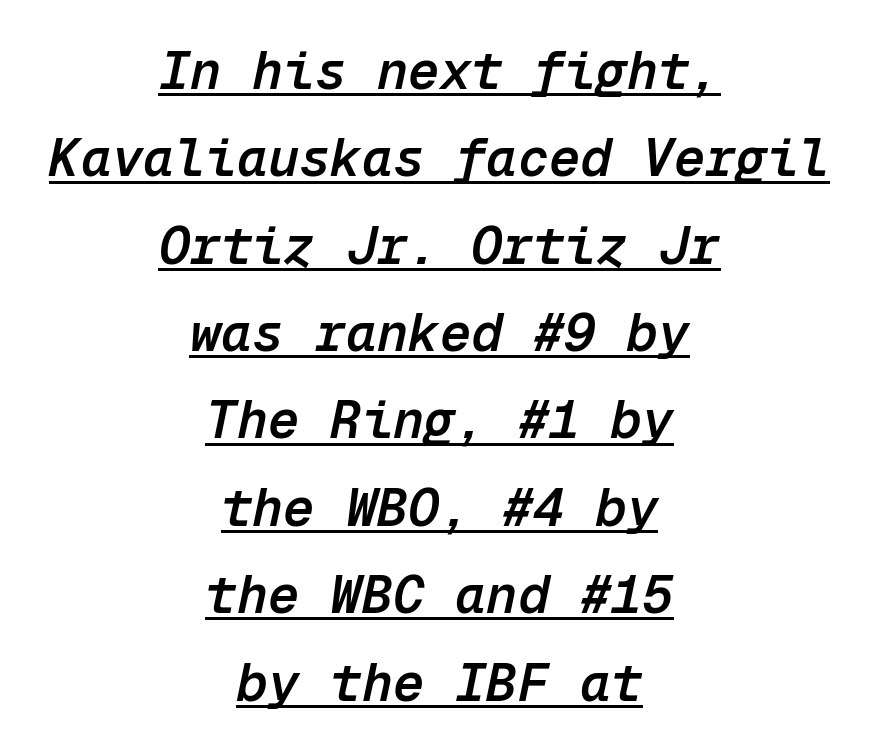
These lines are centered, leaving both edges ragged. You could call the tracking neutral — neither tight nor loose. The passage shown is underscored from start to finish. Stems and bowls a touch heavier than normal — semibold.
